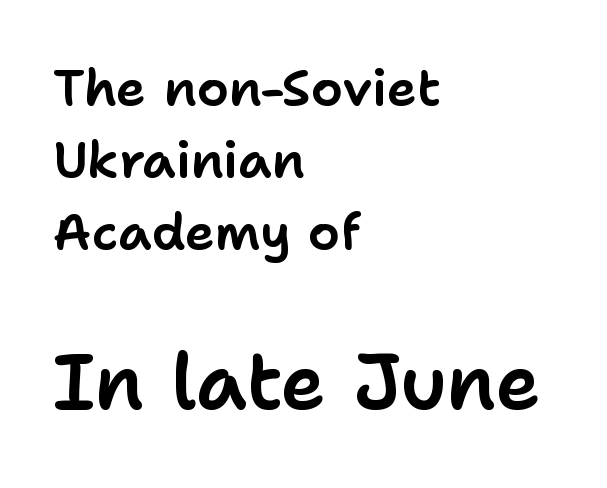
Designer's note — italics off, roman on. A student would notice the bottom passage is typeset larger than what precedes it. The setting favours the left margin, as ordinary paragraphs usually do. This sample has the flowing, uneven cadence of proportional lettering. The gap between lines stays unmarked. The gaps between neighbouring characters are ordinary and unremarkable.
